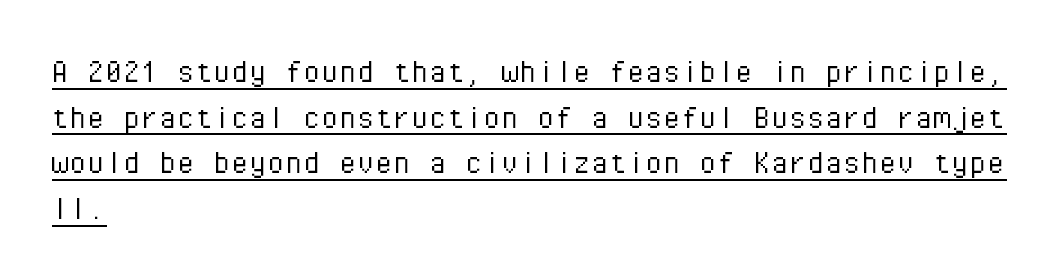
Is there much room between lines? A standard amount, neither cramped nor airy. The ragged edge is on the right, which tells us the setting is flush left. Ordinary non-slanted type is in use. Each letter's strokes conclude bluntly, with no projecting serifs.
